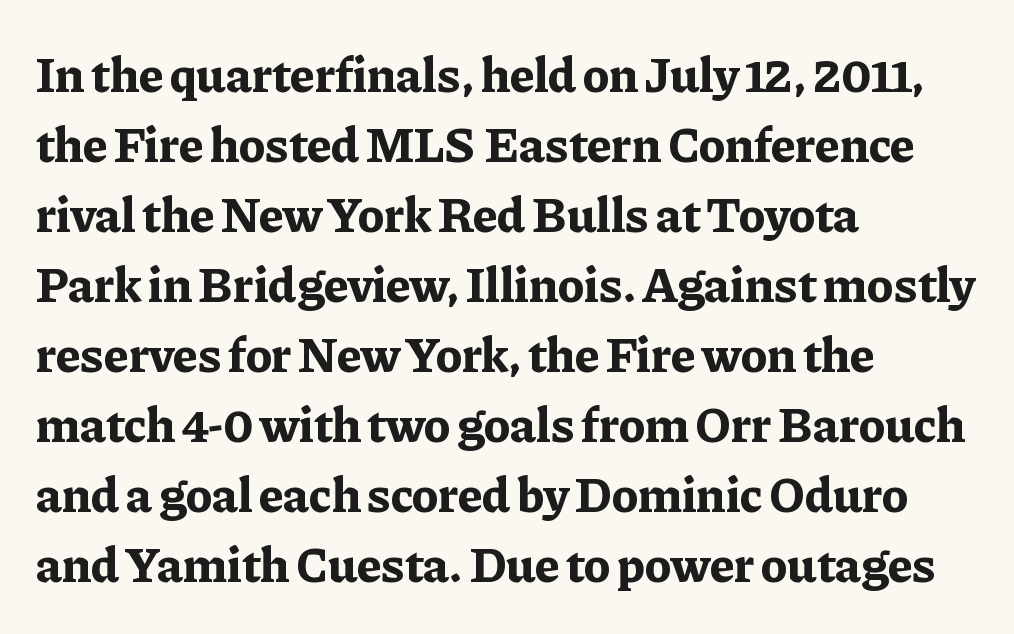
{"serif": "yes", "italic": "no", "bold": "yes", "weight": "bold", "width": "normal", "stroke_contrast": "low", "x_height": "medium", "monospaced": "no", "underline": "no", "align": "left", "line_spacing": "normal", "line_spacing_ratio": 1.4, "letter_spacing": "normal", "letter_spacing_em": 0.0, "glyph_px": 50}
